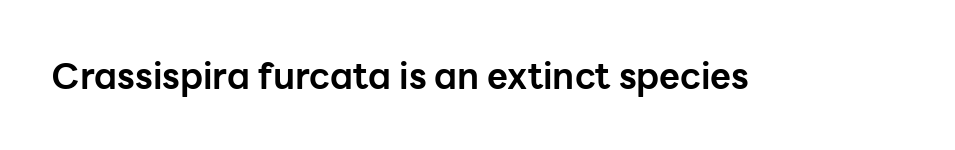
Q: Is the text bold? A: Yes.
Q: Is the text italic (slanted)? A: No, it is upright.
Q: Is the typeface a serif or a sans-serif typeface? A: Sans-serif.
Q: Is the text underlined? A: No.
Q: Is the spacing between letters normal or unusually wide? A: Normal.
Q: Width (condensed, normal, or wide)? A: Normal.
Q: Stroke contrast? A: Low.
Q: x-height? A: Medium.
Q: Monospaced? A: No.
